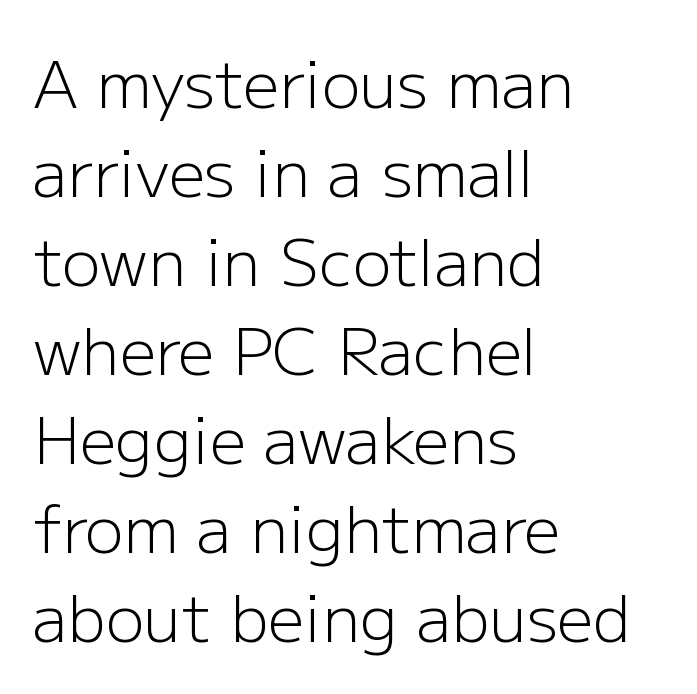
{"serif": "no", "italic": "no", "bold": "no", "weight": "light", "width": "normal", "stroke_contrast": "low", "x_height": "medium", "monospaced": "no", "underline": "no", "align": "left", "line_spacing": "normal", "line_spacing_ratio": 1.39, "letter_spacing": "normal", "letter_spacing_em": 0.0, "glyph_px": 64}
